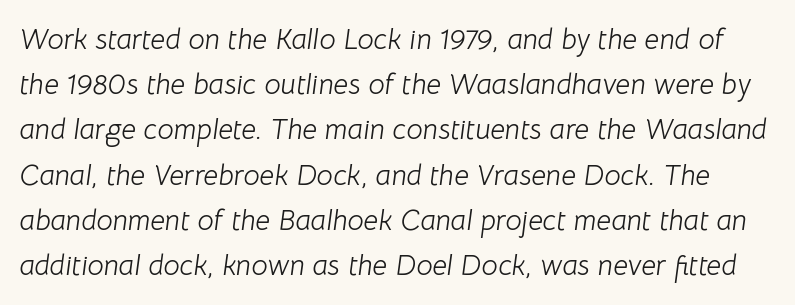
Q: Is the text bold? A: No.
Q: Is the text italic (slanted)? A: Yes, it leans right by about 8 degrees.
Q: Is the text underlined? A: No.
Q: Is the spacing between letters normal or unusually wide? A: Normal.
Q: Is the spacing between lines tight, normal or loose? A: Normal.
Q: Width (condensed, normal, or wide)? A: Normal.
Q: Stroke contrast? A: Low.
Q: x-height? A: Medium.
Q: Monospaced? A: No.
